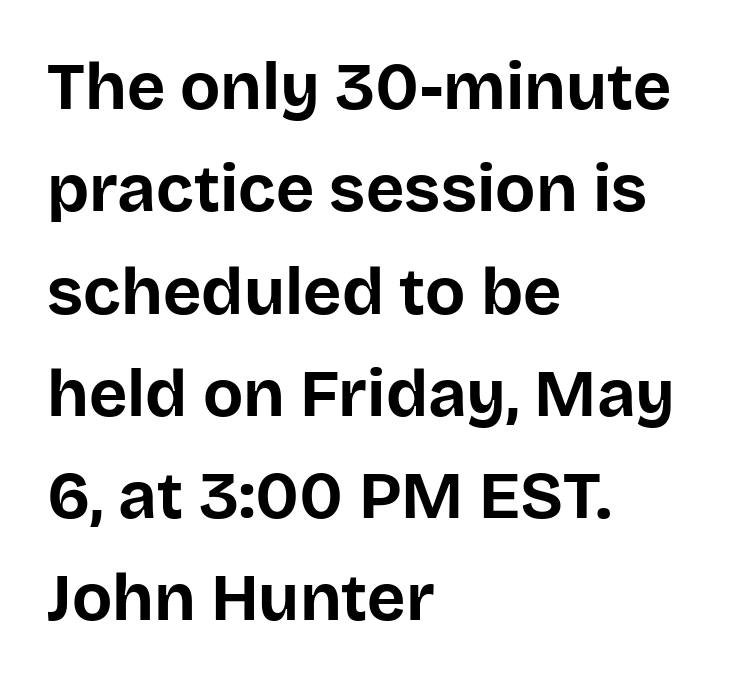
The image shows 66 px bold sans-serif type, upright; set left-aligned, normal line spacing (1.55x), normal letter spacing, not underlined; low stroke contrast and a large x-height.
